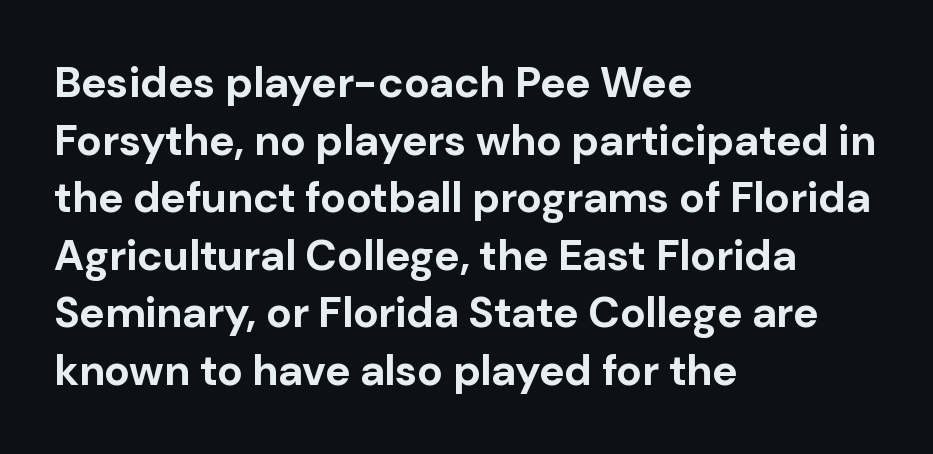
The image shows 43 px bold sans-serif type, upright; set left-aligned, normal line spacing (1.34x), normal letter spacing, not underlined; low stroke contrast and a medium x-height.
